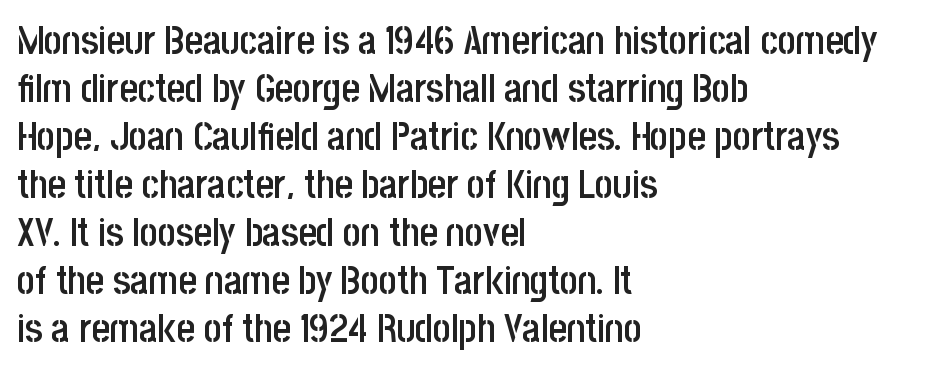
Q: Is the text bold? A: Semi-bold.
Q: Is the text italic (slanted)? A: No, it is upright.
Q: Is the typeface a serif or a sans-serif typeface? A: Sans-serif.
Q: Is the text underlined? A: No.
Q: How is the paragraph aligned? A: Left-aligned.
Q: Is the spacing between letters normal or unusually wide? A: Normal.
Q: Width (condensed, normal, or wide)? A: Condensed.
Q: Stroke contrast? A: Low.
Q: x-height? A: Large.
Q: Monospaced? A: No.
